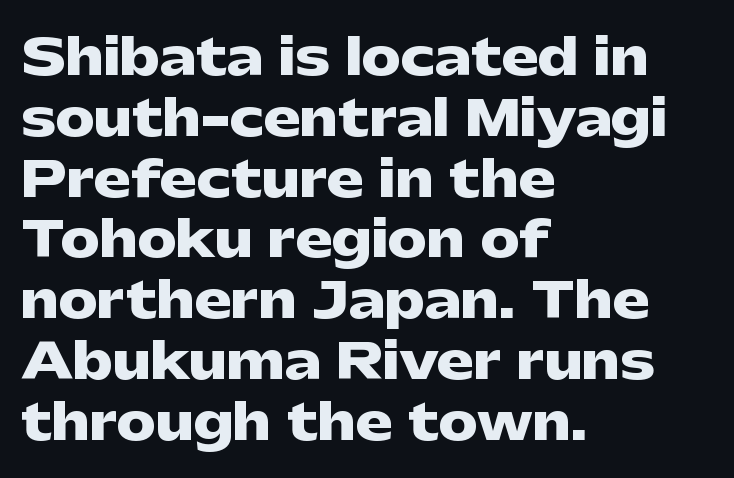
Q: Is the text bold? A: Yes.
Q: Is the text italic (slanted)? A: No, it is upright.
Q: Is the typeface a serif or a sans-serif typeface? A: Sans-serif.
Q: Is the text underlined? A: No.
Q: How is the paragraph aligned? A: Left-aligned.
Q: Is the spacing between letters normal or unusually wide? A: Normal.
Q: Width (condensed, normal, or wide)? A: Wide.
Q: Stroke contrast? A: Low.
Q: x-height? A: Medium.
Q: Monospaced? A: No.
